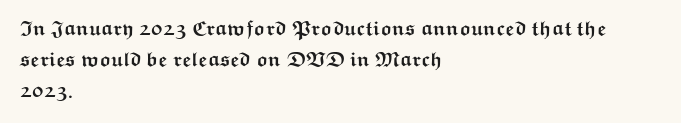
Q: Is the text bold? A: Yes.
Q: Is the text italic (slanted)? A: No, it is upright.
Q: Is the text underlined? A: No.
Q: How is the paragraph aligned? A: Left-aligned.
Q: Is the spacing between letters normal or unusually wide? A: Normal.
Q: Is the spacing between lines tight, normal or loose? A: Normal.
